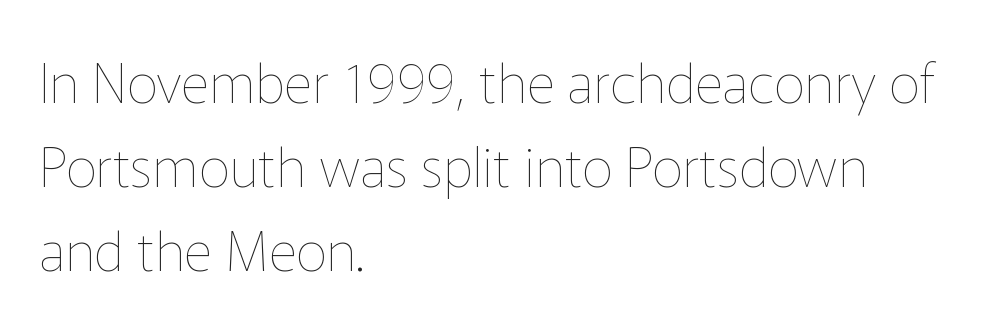
The image shows 55 px thin type, upright; set left-aligned, normal line spacing (1.53x), normal letter spacing, not underlined; low stroke contrast and a medium x-height.
